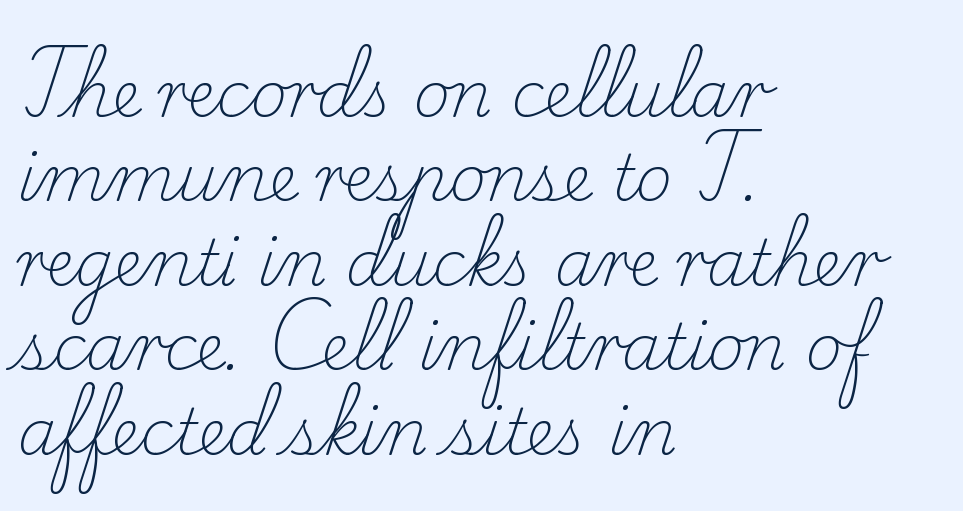
{"serif": "yes", "bold": "no", "weight": "light", "width": "normal", "stroke_contrast": "low", "x_height": "small", "monospaced": "no", "underline": "no", "align": "left", "line_spacing": "normal", "line_spacing_ratio": 1.34, "letter_spacing": "normal", "letter_spacing_em": 0.0, "glyph_px": 63}
